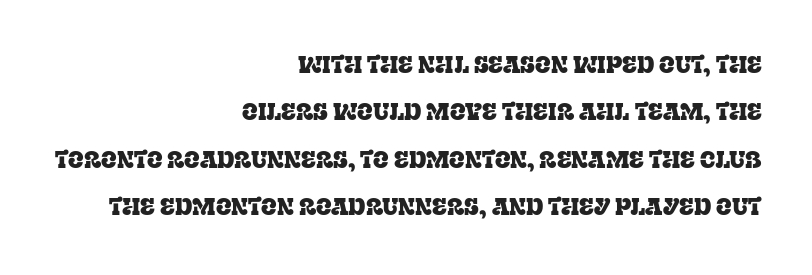
Q: Is the text italic (slanted)? A: No, it is upright.
Q: Is the text underlined? A: No.
Q: How is the paragraph aligned? A: Right-aligned.
Q: Is the spacing between letters normal or unusually wide? A: Normal.
Q: Is the spacing between lines tight, normal or loose? A: Loose.
